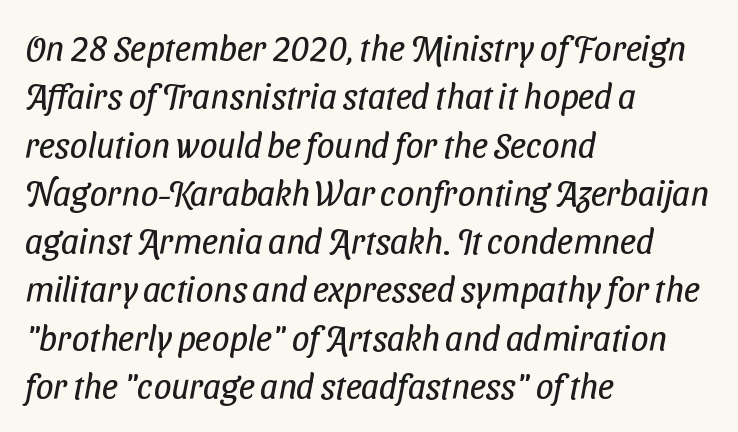
Q: Is the text bold? A: No.
Q: Is the typeface a serif or a sans-serif typeface? A: Sans-serif.
Q: Is the text underlined? A: No.
Q: How is the paragraph aligned? A: Left-aligned.
Q: Is the spacing between letters normal or unusually wide? A: Normal.
Q: Is the spacing between lines tight, normal or loose? A: Normal.
Q: Width (condensed, normal, or wide)? A: Condensed.
Q: Stroke contrast? A: Low.
Q: x-height? A: Medium.
Q: Monospaced? A: No.
